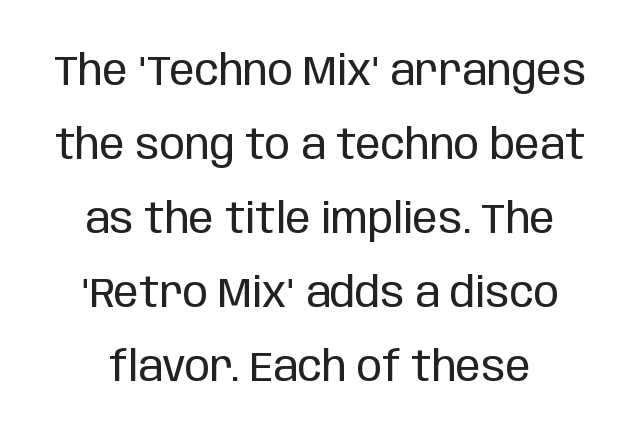
{"serif": "no", "italic": "no", "bold": "no", "weight": "regular", "width": "condensed", "stroke_contrast": "low", "x_height": "large", "monospaced": "no", "underline": "no", "line_spacing_ratio": 1.76, "letter_spacing": "normal", "letter_spacing_em": 0.0, "glyph_px": 42}
